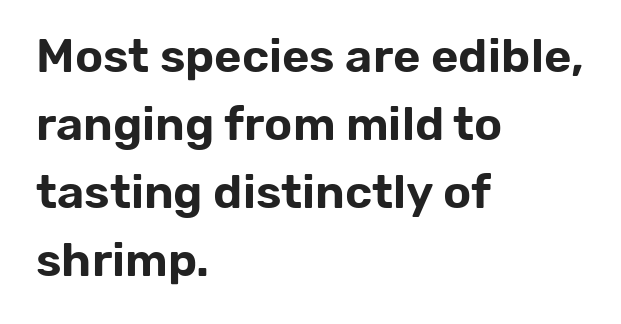
The image shows 47 px sans-serif type, upright; set left-aligned, normal line spacing (1.45x), normal letter spacing, not underlined; low stroke contrast and a medium x-height.
